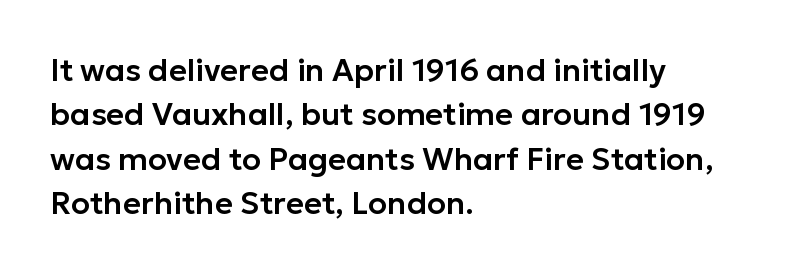
Is the letter spacing exaggerated? No — it looks like the ordinary default. The glyphs are unaccompanied by any horizontal stroke below them. Characters remain perfectly vertical along every line. How would I describe the line gaps? Plain and ordinary.
